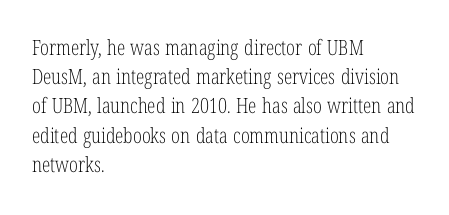
The image shows 21 px text type, upright; set left-aligned, normal line spacing (1.39x), normal letter spacing, not underlined.
